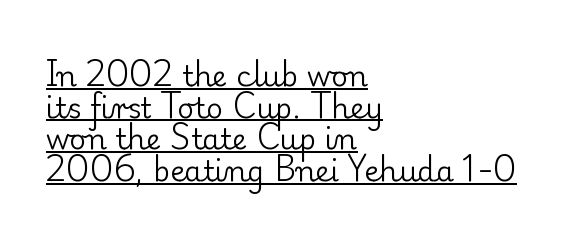
The image shows 29 px regular-weight serif type, upright; set left-aligned, tight line spacing (1.09x), normal letter spacing, underlined; low stroke contrast and a small x-height.
